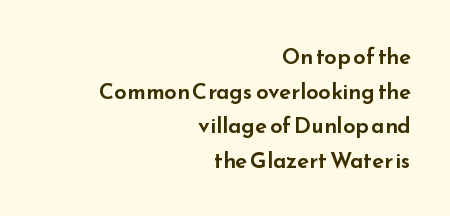
The image shows 22 px text type, upright; set right-aligned, normal line spacing (1.57x), normal letter spacing, not underlined.
